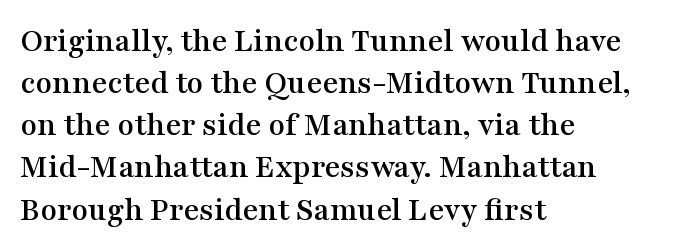
These lines are rendered in a variable-pitch font. Note: serifs present on the glyphs. Anything drawn beneath the words? Only blank space. Do the letters lean? They stand straight. The paragraph shown leans on its left margin.
